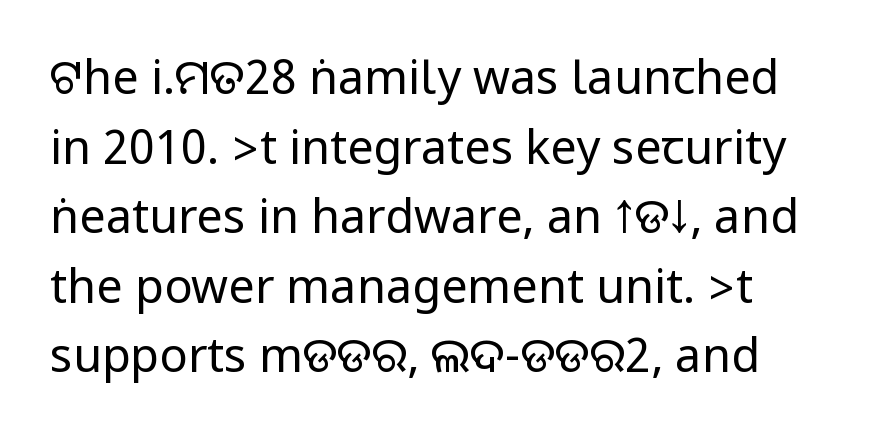
{"serif": "no", "italic": "no", "bold": "no", "weight": "regular", "width": "condensed", "stroke_contrast": "low", "underline": "no", "line_spacing": "normal", "line_spacing_ratio": 1.48, "letter_spacing": "normal", "letter_spacing_em": 0.0, "glyph_px": 47}
